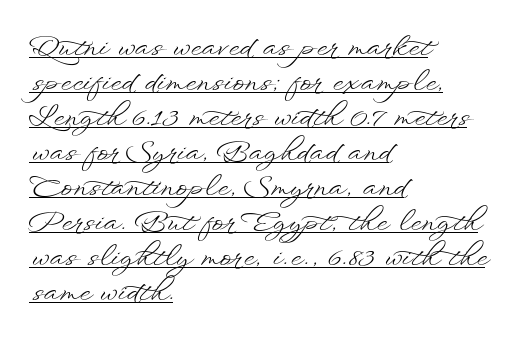
Q: Is the text bold? A: No.
Q: Is the text italic (slanted)? A: Yes.
Q: Is the text underlined? A: Yes.
Q: How is the paragraph aligned? A: Left-aligned.
Q: Is the spacing between letters normal or unusually wide? A: Normal.
Q: Is the spacing between lines tight, normal or loose? A: Normal.
Q: Width (condensed, normal, or wide)? A: Wide.
Q: Stroke contrast? A: Low.
Q: x-height? A: Small.
Q: Monospaced? A: No.
